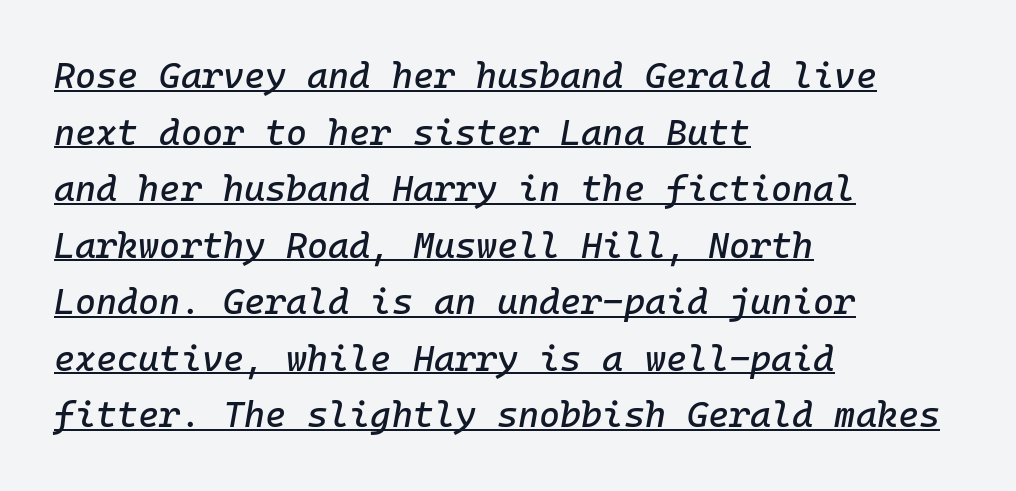
Q: Is the text italic (slanted)? A: Yes, it leans right by about 10 degrees.
Q: Is the text underlined? A: Yes.
Q: How is the paragraph aligned? A: Left-aligned.
Q: Is the spacing between letters normal or unusually wide? A: Normal.
Q: Is the spacing between lines tight, normal or loose? A: Normal.
Q: Width (condensed, normal, or wide)? A: Normal.
Q: Stroke contrast? A: Low.
Q: x-height? A: Medium.
Q: Monospaced? A: Yes.
